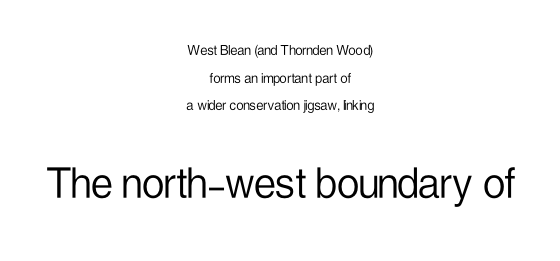
Lines of text with bare space underneath. If you squint, the bottom block still reads clearly — it's the larger of the two. Letter spacing: default. Typeset on center — no edge is straight. Every character sits straight up, as roman type does.
